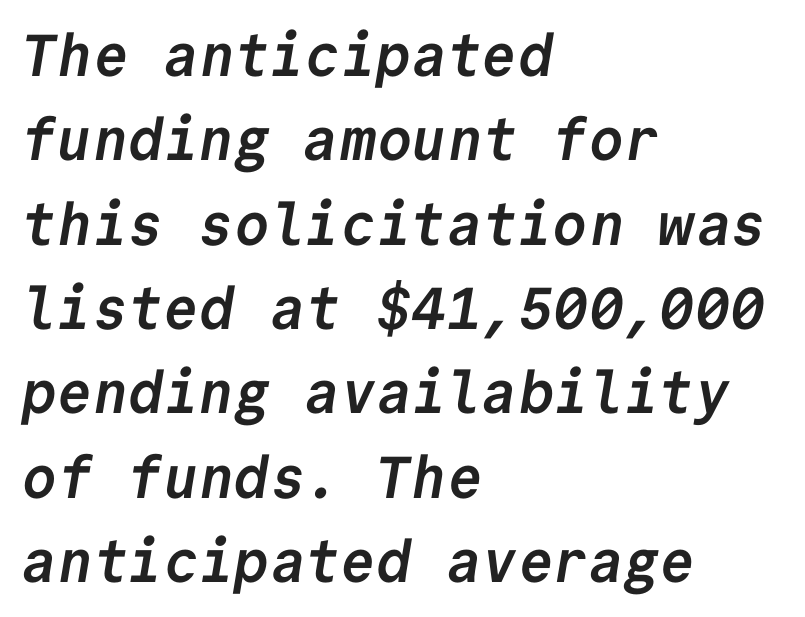
The image shows 59 px semibold sans-serif type, monospaced; set left-aligned, normal line spacing (1.43x), normal letter spacing, not underlined; low stroke contrast and a medium x-height.
